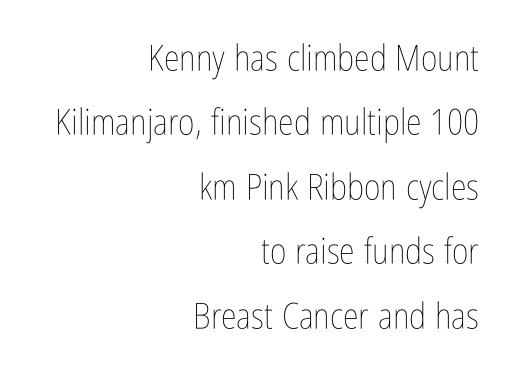
Q: Is the text bold? A: No.
Q: Is the text italic (slanted)? A: No, it is upright.
Q: Is the text underlined? A: No.
Q: How is the paragraph aligned? A: Right-aligned.
Q: Is the spacing between letters normal or unusually wide? A: Normal.
Q: Width (condensed, normal, or wide)? A: Condensed.
Q: Stroke contrast? A: Low.
Q: x-height? A: Medium.
Q: Monospaced? A: No.
